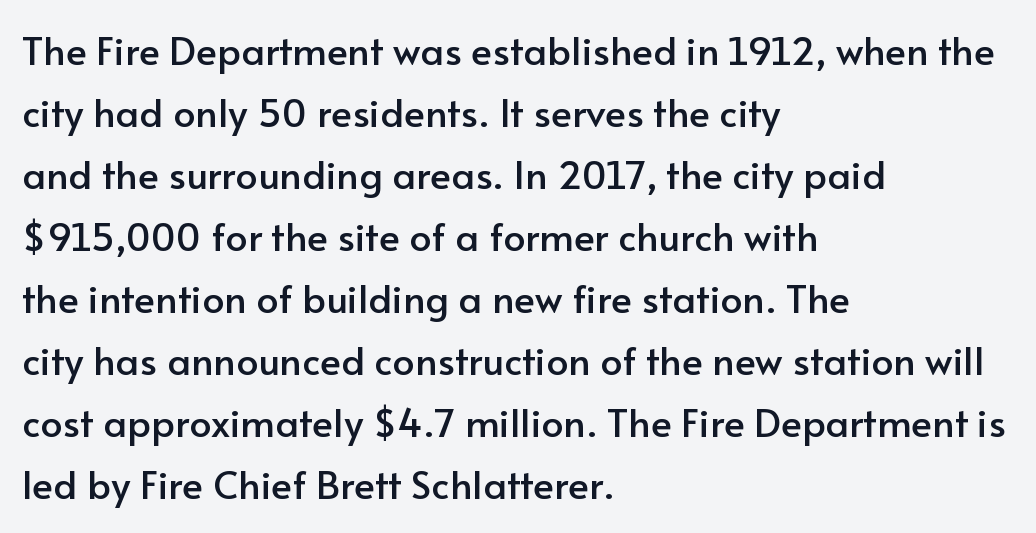
The image shows 39 px sans-serif type, upright; set left-aligned, normal line spacing (1.59x), normal letter spacing, not underlined; low stroke contrast and a small x-height.
